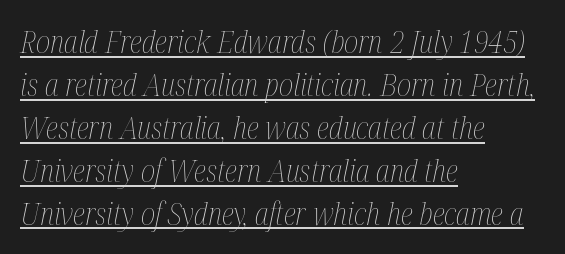
{"italic": "yes", "lean": "right", "slant_degrees": 12, "bold": "no", "weight": "thin", "width": "condensed", "stroke_contrast": "medium", "x_height": "medium", "monospaced": "no", "underline": "yes", "align": "left", "line_spacing": "normal", "line_spacing_ratio": 1.43, "letter_spacing": "normal", "letter_spacing_em": 0.0, "glyph_px": 30}
